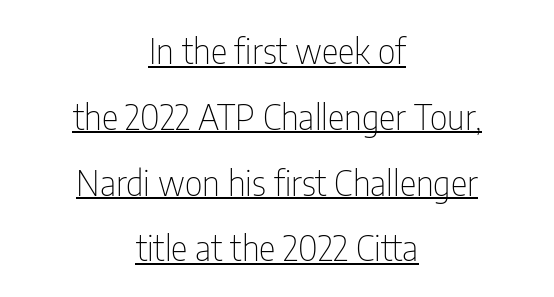
Q: Is the text bold? A: No.
Q: Is the text italic (slanted)? A: No, it is upright.
Q: Is the typeface a serif or a sans-serif typeface? A: Sans-serif.
Q: Is the text underlined? A: Yes.
Q: How is the paragraph aligned? A: Centered.
Q: Is the spacing between letters normal or unusually wide? A: Normal.
Q: Width (condensed, normal, or wide)? A: Condensed.
Q: Stroke contrast? A: Low.
Q: x-height? A: Medium.
Q: Monospaced? A: No.
